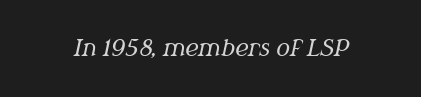
{"italic": "yes", "lean": "right", "slant_degrees": 12, "bold": "no", "underline": "no", "letter_spacing": "normal", "letter_spacing_em": 0.0, "glyph_px": 23}
